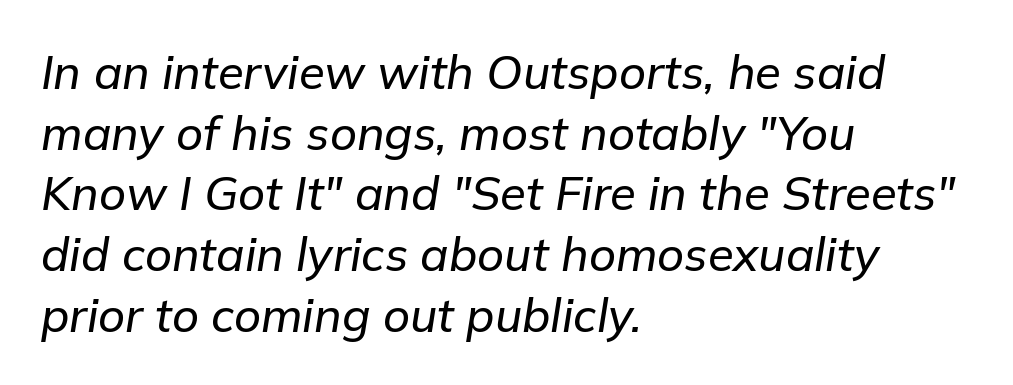
Do the characters align in a grid? No, the font is proportional. Every character sits at an angle, as italics do. Is the block centered? No — it sits flush against the left margin. The tracking reads as untouched default to a designer's eye.
